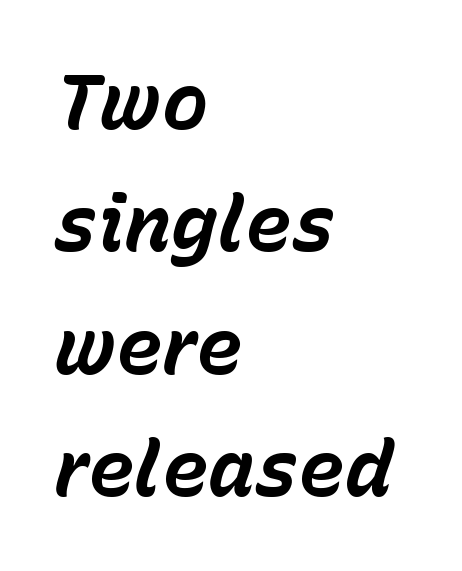
The image shows 78 px bold type, italic (leaning right); set left-aligned, normal line spacing (1.57x), normal letter spacing, not underlined; low stroke contrast and a medium x-height.
